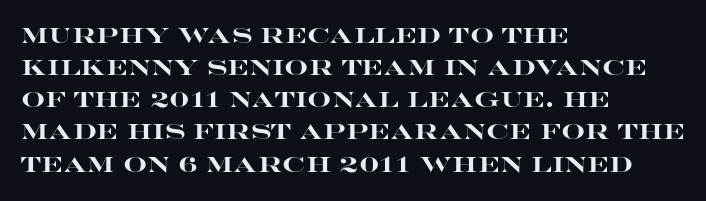
The image shows 21 px bold type, upright; set left-aligned, normal line spacing (1.53x), normal letter spacing, not underlined.
